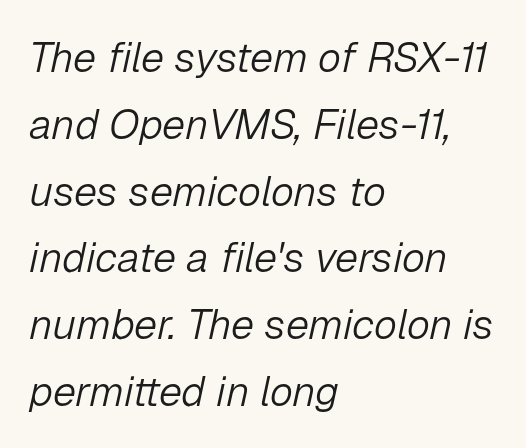
Q: Is the text bold? A: No.
Q: Is the text italic (slanted)? A: Yes, it leans right by about 12 degrees.
Q: Is the text underlined? A: No.
Q: How is the paragraph aligned? A: Left-aligned.
Q: Is the spacing between letters normal or unusually wide? A: Normal.
Q: Is the spacing between lines tight, normal or loose? A: Normal.
Q: Width (condensed, normal, or wide)? A: Normal.
Q: Stroke contrast? A: Low.
Q: x-height? A: Medium.
Q: Monospaced? A: No.
